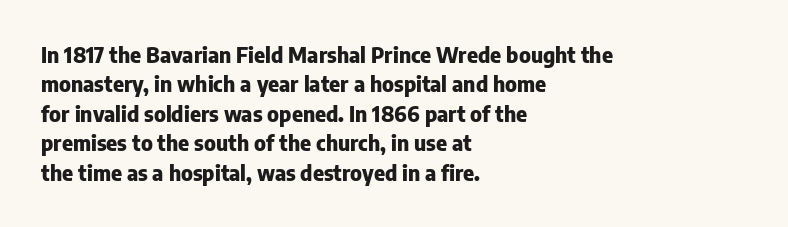
Posture: upright roman. Underlining? Definitely not there. Each line starts at the same left margin while the right side varies. Stroke thickness is high; the sample reads as a true bold. The block of text has a typical density, with ordinary space between rows.
